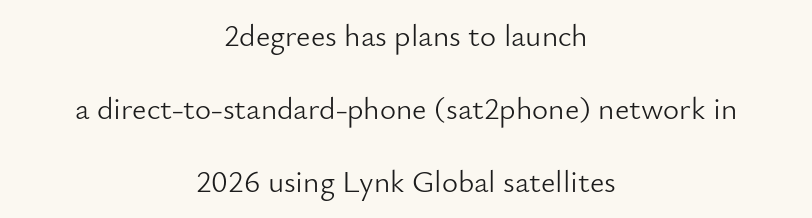
Q: Is the text bold? A: No.
Q: Is the text italic (slanted)? A: No, it is upright.
Q: Is the typeface a serif or a sans-serif typeface? A: Sans-serif.
Q: Is the text underlined? A: No.
Q: How is the paragraph aligned? A: Centered.
Q: Is the spacing between letters normal or unusually wide? A: Normal.
Q: Is the spacing between lines tight, normal or loose? A: Loose.
Q: Width (condensed, normal, or wide)? A: Normal.
Q: Stroke contrast? A: Low.
Q: x-height? A: Small.
Q: Monospaced? A: No.
